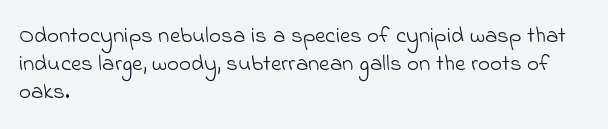
{"bold": "no", "underline": "no", "align": "left", "line_spacing_ratio": 1.21, "letter_spacing": "normal", "letter_spacing_em": 0.0, "glyph_px": 23}
